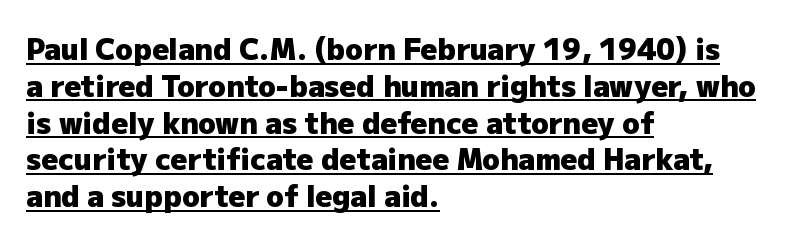
Think of a printed novel: that variable character pitch is what you see here. Vertically, the passage feels balanced, rows spaced as you'd expect. When letters stand straight like this, we call the style roman or upright. Chunky letters — that's bold for sure.
